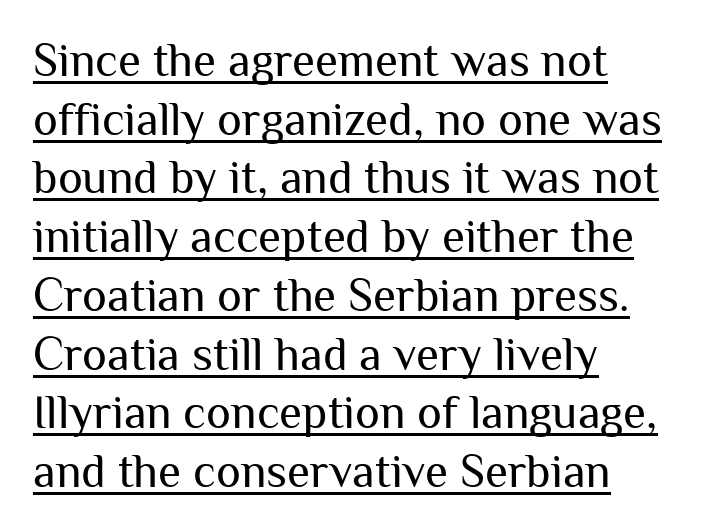
The image shows 47 px regular-weight sans-serif type, upright; set left-aligned, normal line spacing (1.25x), normal letter spacing, underlined; medium stroke contrast and a medium x-height.
